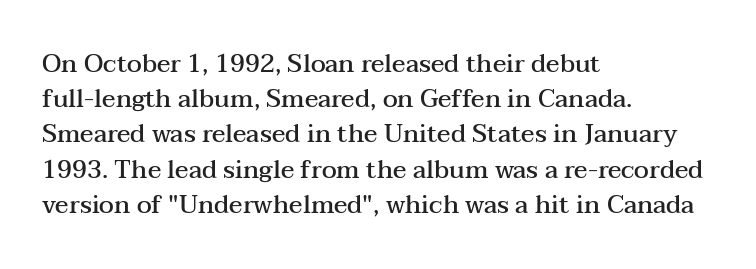
{"italic": "no", "bold": "semi", "underline": "no", "align": "left", "line_spacing": "normal", "line_spacing_ratio": 1.41, "letter_spacing": "normal", "letter_spacing_em": 0.0, "glyph_px": 25}
